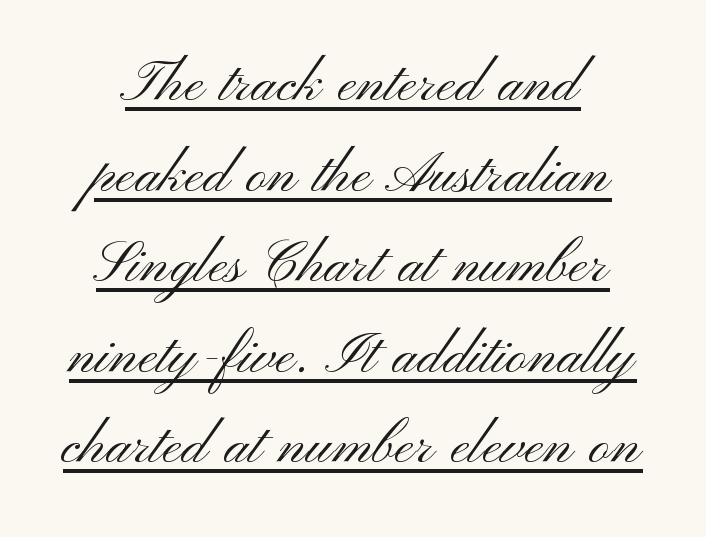
Character widths vary here, with narrow letters taking less room than wide ones. The whitespace from short lines is split evenly between both sides. Does extra space separate the letters? No, they use regular spacing. Nothing sits at the stroke ends, so this counts as sans-serif. The typeface has the unassuming heft of standard copy or less. This is underlined copy, the kind a proofreader might mark for attention.
